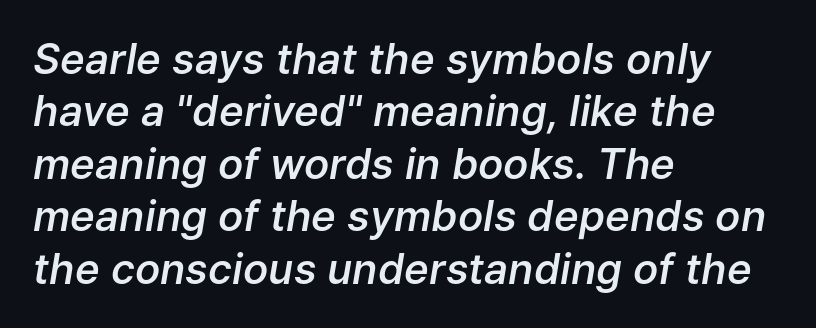
Q: Is the text bold? A: Semi-bold.
Q: Is the text italic (slanted)? A: Yes, it leans right by about 9 degrees.
Q: Is the text underlined? A: No.
Q: How is the paragraph aligned? A: Left-aligned.
Q: Is the spacing between letters normal or unusually wide? A: Normal.
Q: Is the spacing between lines tight, normal or loose? A: Normal.
Q: Width (condensed, normal, or wide)? A: Normal.
Q: Stroke contrast? A: Low.
Q: x-height? A: Medium.
Q: Monospaced? A: No.
